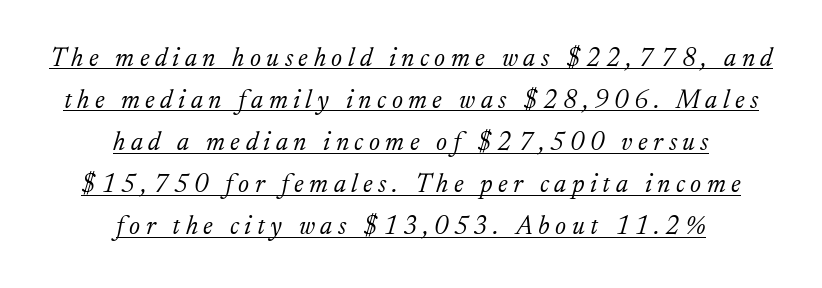
Notice how the passage keeps no hard edge, just a central spine. Glyph-to-glyph distance is far greater than everyday printed text. The axis of the letterforms is tilted away from vertical. Regular leading. Has an underline been added? It has. Stem width sits at or under what a default text font uses.
